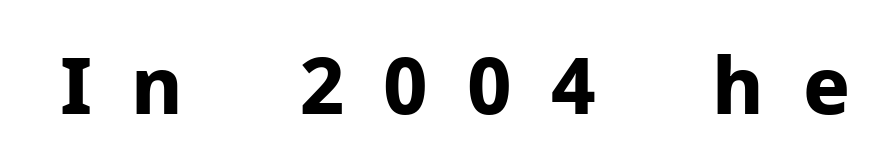
You can tell it's not italic because the verticals are truly vertical. Caption: expanded tracking, letters set apart. Honestly, there is no underline to notice here at all. These lines are rendered in a variable-pitch font. Note: no serifs on the glyphs.
